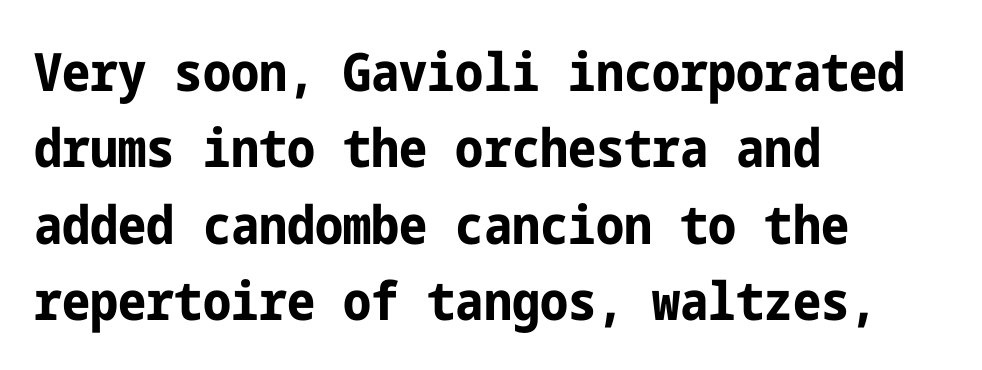
{"serif": "no", "italic": "no", "bold": "yes", "weight": "bold", "width": "condensed", "stroke_contrast": "low", "x_height": "medium", "underline": "no", "align": "left", "line_spacing": "normal", "line_spacing_ratio": 1.44, "letter_spacing": "normal", "letter_spacing_em": 0.0, "glyph_px": 53}
